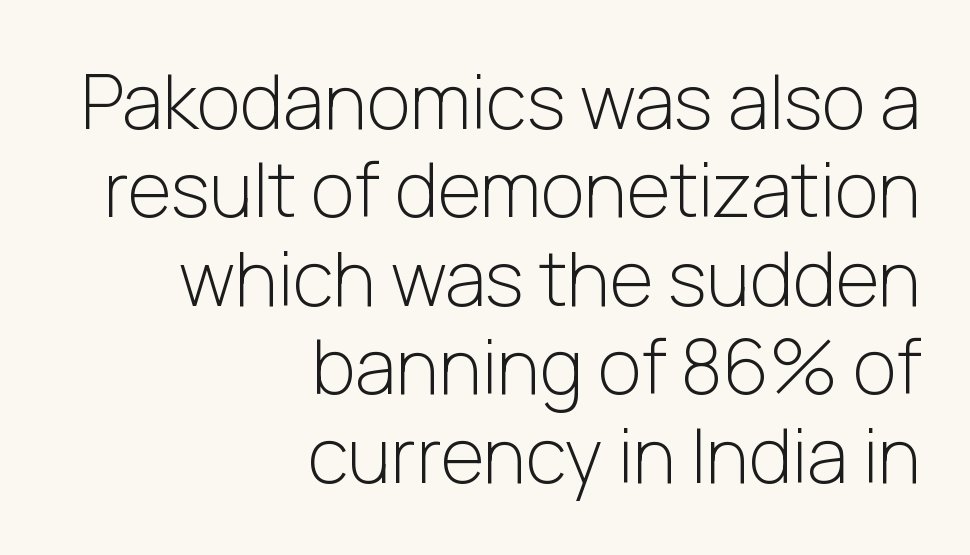
{"serif": "no", "italic": "no", "bold": "no", "weight": "light", "width": "normal", "stroke_contrast": "low", "x_height": "medium", "monospaced": "no", "underline": "no", "align": "right", "line_spacing_ratio": 1.18, "letter_spacing": "normal", "letter_spacing_em": 0.0, "glyph_px": 75}
